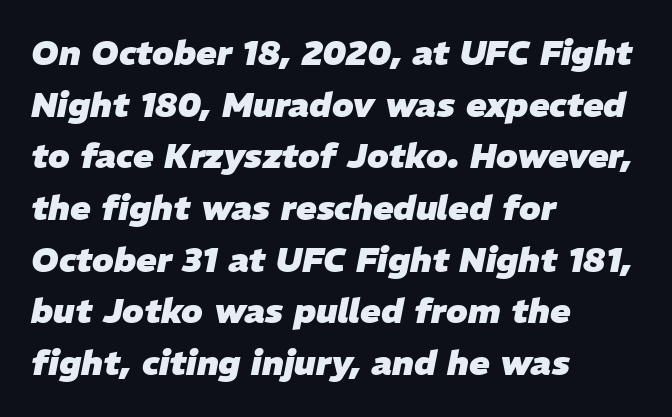
{"italic": "yes", "lean": "right", "slant_degrees": 11, "bold": "yes", "weight": "heavy", "width": "normal", "stroke_contrast": "low", "x_height": "medium", "monospaced": "no", "underline": "no", "align": "left", "line_spacing": "normal", "line_spacing_ratio": 1.52, "letter_spacing": "normal", "letter_spacing_em": 0.0, "glyph_px": 34}
